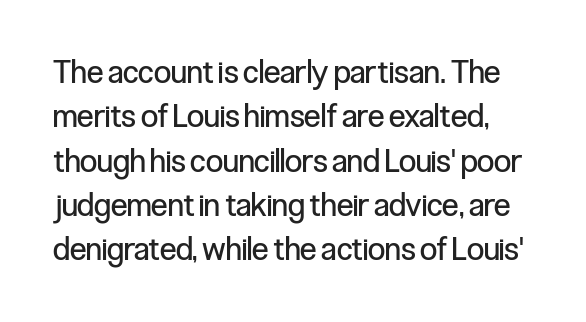
The image shows 31 px regular-weight, condensed sans-serif type, upright; set normal line spacing (1.43x), normal letter spacing, not underlined; low stroke contrast and a medium x-height.
